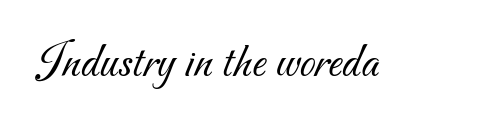
The face used here is proportionally spaced, like ordinary book or web type. Lines of text with bare space underneath. Stems and bowls with no extra thickness — not bold. Each letter's strokes conclude bluntly, with no projecting serifs. The face used here is rendered with its standard letterfit.
